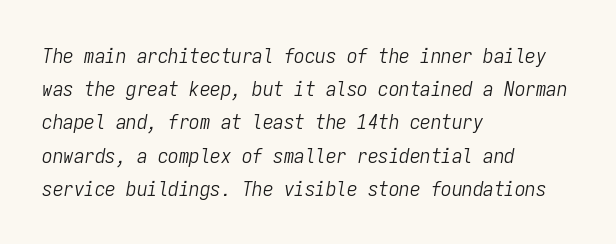
Q: Is the text bold? A: No.
Q: Is the text italic (slanted)? A: Yes, it leans right by about 9 degrees.
Q: Is the text underlined? A: No.
Q: How is the paragraph aligned? A: Left-aligned.
Q: Is the spacing between letters normal or unusually wide? A: Normal.
Q: Is the spacing between lines tight, normal or loose? A: Normal.
